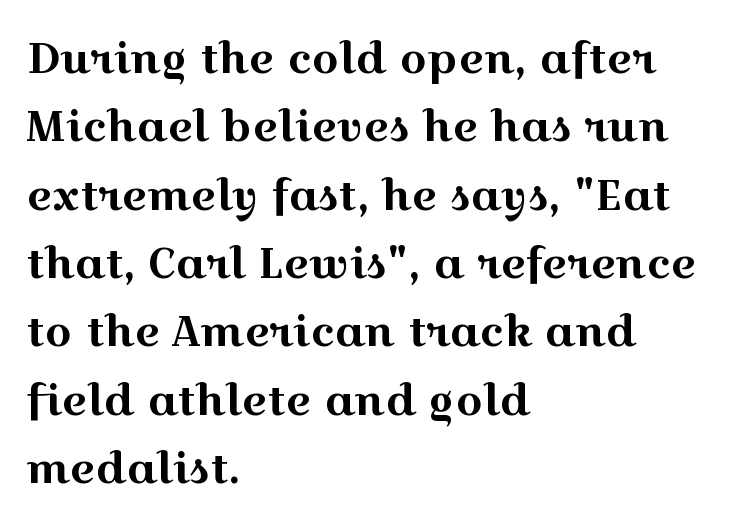
Has an underline been added? It has not. Short and long lines alike share a common starting point at left. Proportional: the letters do not fall into vertical columns. Does extra space separate the letters? No, they use regular spacing.
